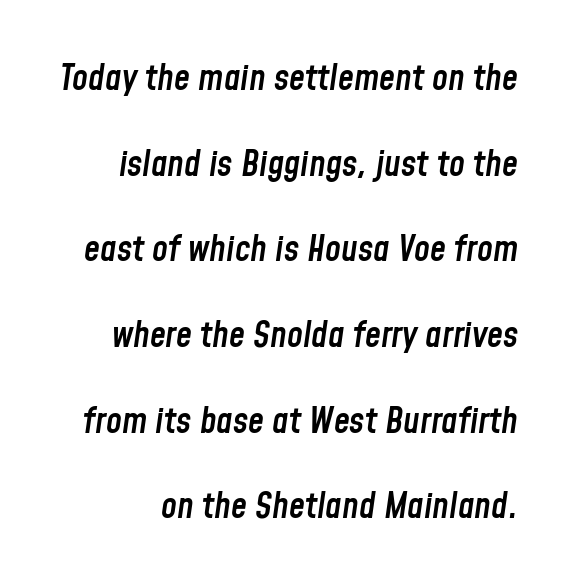
{"italic": "yes", "lean": "right", "slant_degrees": 8, "bold": "semi", "weight": "semibold", "width": "condensed", "stroke_contrast": "low", "x_height": "medium", "monospaced": "no", "underline": "no", "line_spacing": "loose", "line_spacing_ratio": 2.38, "letter_spacing": "normal", "letter_spacing_em": 0.0, "glyph_px": 36}
